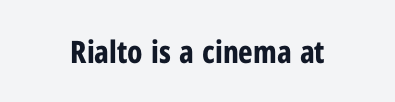
{"serif": "no", "italic": "no", "bold": "yes", "weight": "bold", "width": "condensed", "stroke_contrast": "low", "x_height": "medium", "monospaced": "no", "underline": "no", "letter_spacing": "normal", "letter_spacing_em": 0.0, "glyph_px": 31}
